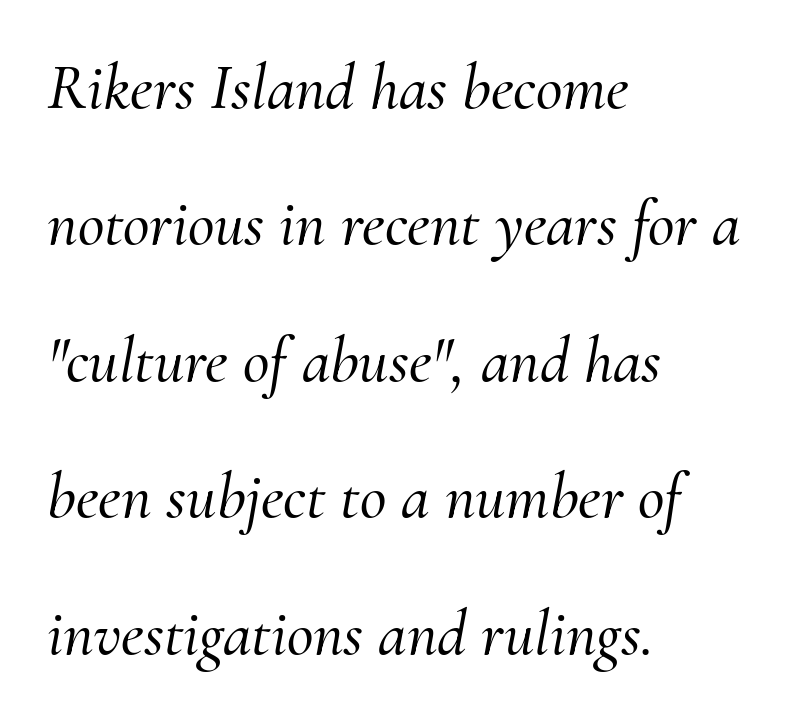
Q: Is the text italic (slanted)? A: Yes, it leans right by about 10 degrees.
Q: Is the typeface a serif or a sans-serif typeface? A: Serif.
Q: Is the text underlined? A: No.
Q: How is the paragraph aligned? A: Left-aligned.
Q: Is the spacing between letters normal or unusually wide? A: Normal.
Q: Is the spacing between lines tight, normal or loose? A: Loose.
Q: Width (condensed, normal, or wide)? A: Normal.
Q: Stroke contrast? A: Medium.
Q: x-height? A: Small.
Q: Monospaced? A: No.
